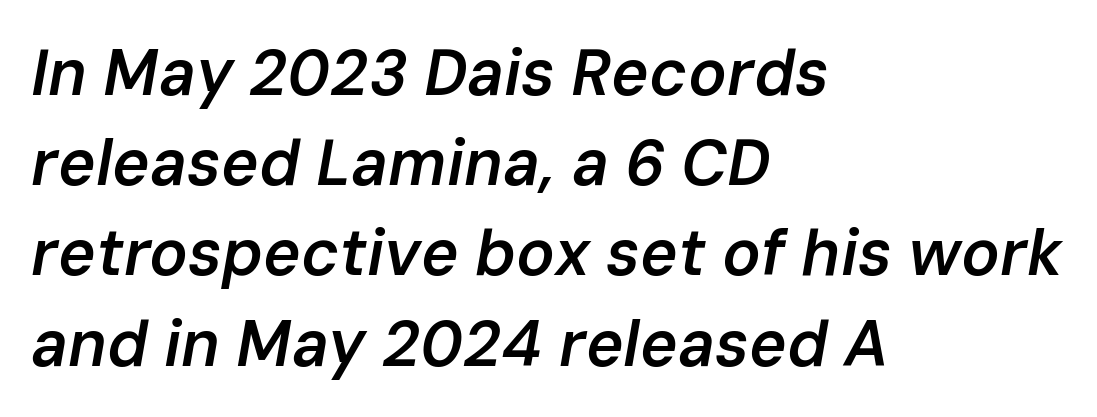
{"italic": "yes", "lean": "right", "slant_degrees": 10, "bold": "semi", "weight": "semibold", "width": "normal", "stroke_contrast": "low", "x_height": "medium", "monospaced": "no", "underline": "no", "align": "left", "line_spacing": "normal", "line_spacing_ratio": 1.41, "letter_spacing": "normal", "letter_spacing_em": 0.0, "glyph_px": 64}
